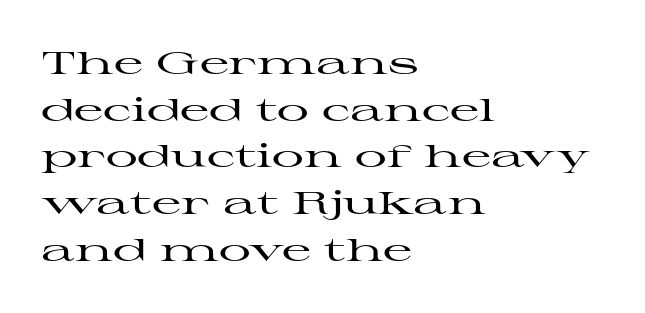
These lines keep a tight, regular rhythm from letter to letter. Is the block centered? No — it sits flush against the left margin. Horizontal bands of white between lines are of average thickness. Check under the words: just untouched page. Each letter's strokes conclude with small projecting serifs. The font's upright variant was chosen for this text.
